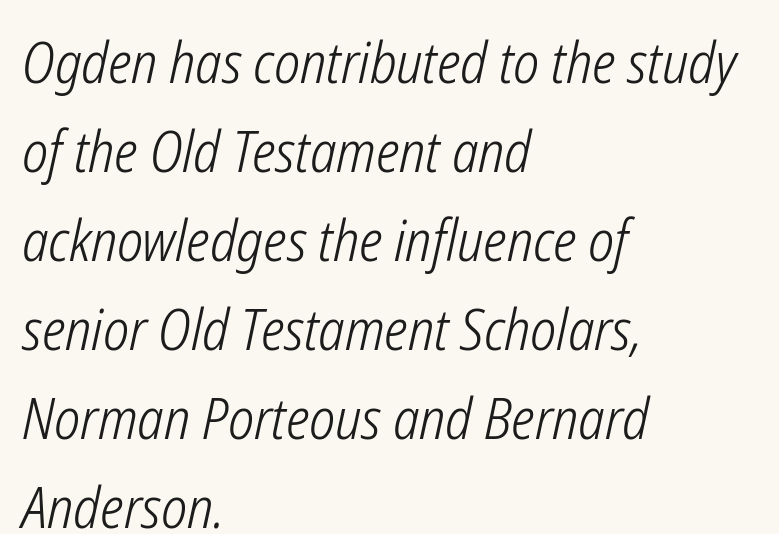
Q: Is the text bold? A: No.
Q: Is the text italic (slanted)? A: Yes, it leans right by about 12 degrees.
Q: Is the text underlined? A: No.
Q: How is the paragraph aligned? A: Left-aligned.
Q: Is the spacing between letters normal or unusually wide? A: Normal.
Q: Is the spacing between lines tight, normal or loose? A: Normal.
Q: Width (condensed, normal, or wide)? A: Condensed.
Q: Stroke contrast? A: Low.
Q: x-height? A: Medium.
Q: Monospaced? A: No.
